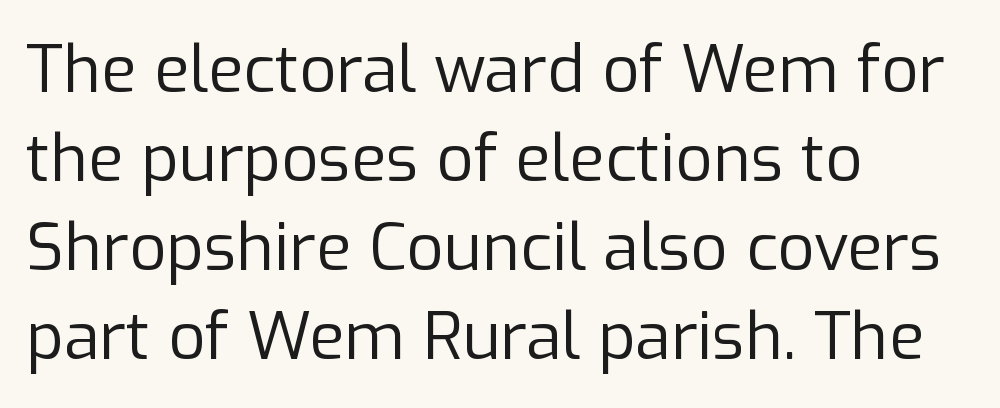
Q: Is the text bold? A: No.
Q: Is the text italic (slanted)? A: No, it is upright.
Q: Is the typeface a serif or a sans-serif typeface? A: Sans-serif.
Q: Is the text underlined? A: No.
Q: How is the paragraph aligned? A: Left-aligned.
Q: Is the spacing between letters normal or unusually wide? A: Normal.
Q: Is the spacing between lines tight, normal or loose? A: Normal.
Q: Width (condensed, normal, or wide)? A: Normal.
Q: Stroke contrast? A: Low.
Q: x-height? A: Medium.
Q: Monospaced? A: No.
